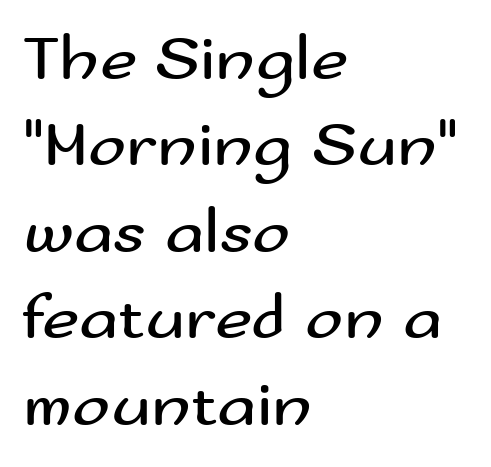
{"serif": "no", "italic": "no", "bold": "no", "weight": "regular", "width": "wide", "stroke_contrast": "medium", "x_height": "small", "monospaced": "no", "underline": "no", "align": "left", "line_spacing": "normal", "line_spacing_ratio": 1.35, "letter_spacing": "normal", "letter_spacing_em": 0.0, "glyph_px": 64}
